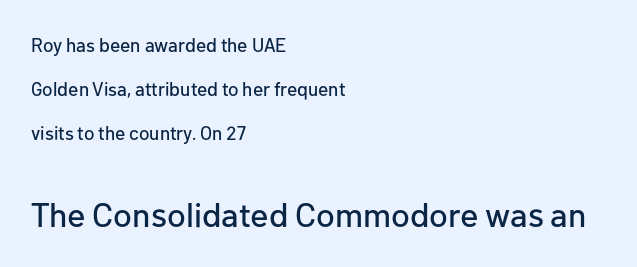
The image shows 34 px sans-serif type, upright; set left-aligned, loose line spacing (2.32x), normal letter spacing, not underlined; the second (bottom) block is 1.79x larger; low stroke contrast and a medium x-height.
